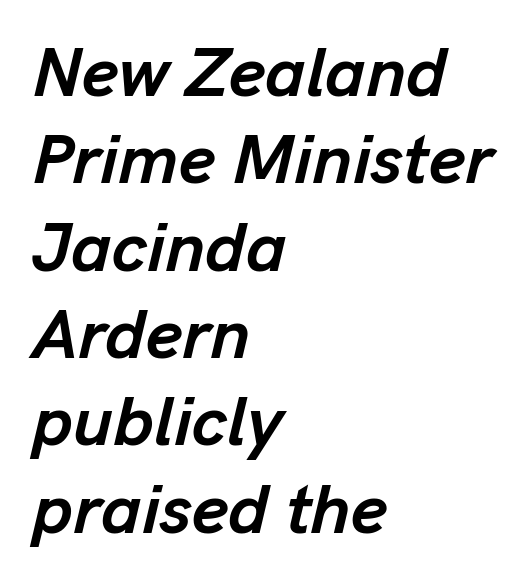
{"italic": "yes", "lean": "right", "slant_degrees": 13, "bold": "yes", "weight": "semibold", "width": "normal", "stroke_contrast": "low", "x_height": "medium", "monospaced": "no", "underline": "no", "align": "left", "line_spacing_ratio": 1.23, "letter_spacing": "normal", "letter_spacing_em": 0.0, "glyph_px": 71}
